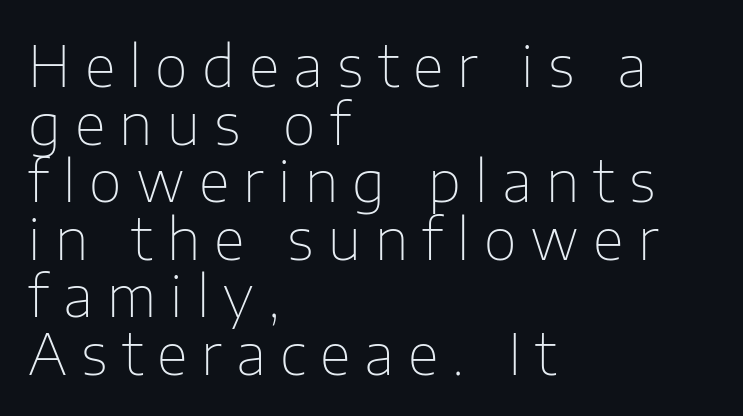
Varying glyph widths throughout — classic text-font behaviour. The words here are not underlined. No heavy texture on the line: the type isn't bold. These lines are set flush left with a ragged right edge.
